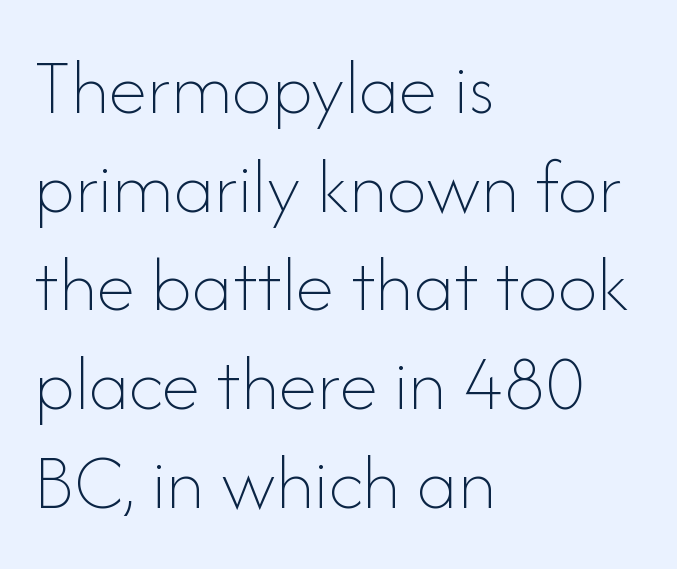
{"italic": "no", "bold": "no", "weight": "thin", "width": "normal", "stroke_contrast": "low", "x_height": "small", "monospaced": "no", "underline": "no", "align": "left", "line_spacing": "normal", "line_spacing_ratio": 1.25, "letter_spacing": "normal", "letter_spacing_em": 0.0, "glyph_px": 79}
